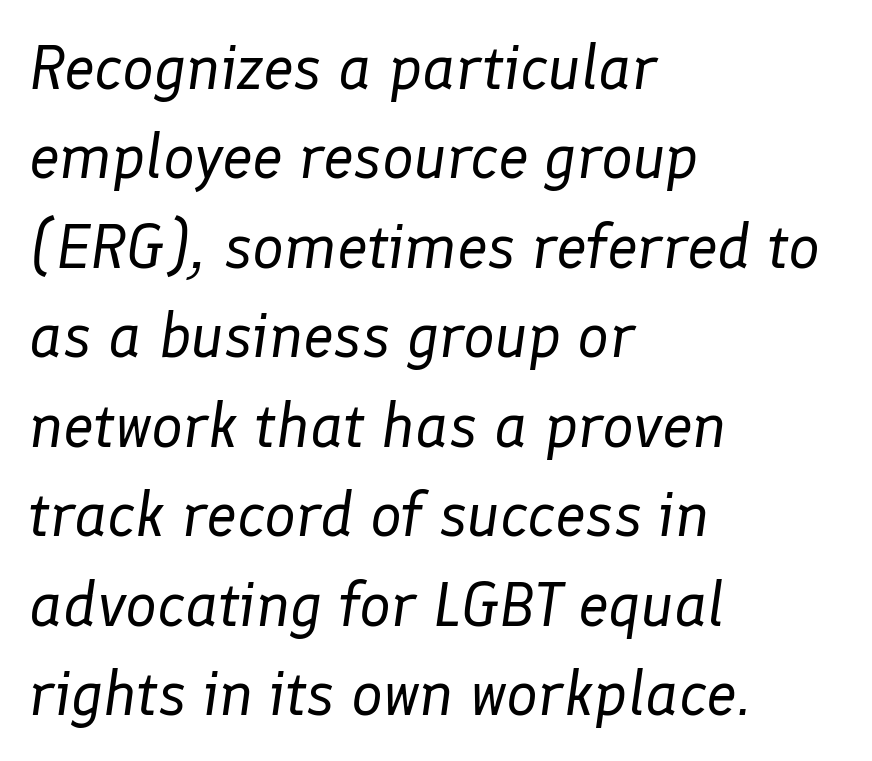
{"italic": "yes", "lean": "right", "slant_degrees": 8, "bold": "no", "weight": "regular", "width": "normal", "stroke_contrast": "low", "x_height": "medium", "monospaced": "no", "underline": "no", "align": "left", "line_spacing": "normal", "line_spacing_ratio": 1.42, "letter_spacing": "normal", "letter_spacing_em": 0.0, "glyph_px": 63}
